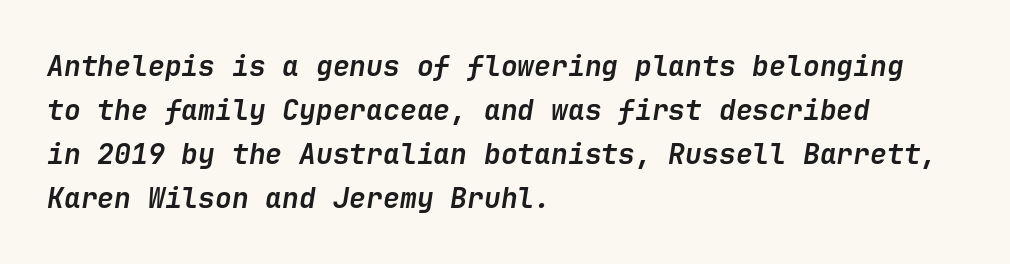
Q: Is the text bold? A: Yes.
Q: Is the text italic (slanted)? A: Yes, it leans right by about 9 degrees.
Q: Is the text underlined? A: No.
Q: How is the paragraph aligned? A: Left-aligned.
Q: Is the spacing between letters normal or unusually wide? A: Normal.
Q: Is the spacing between lines tight, normal or loose? A: Normal.
Q: Width (condensed, normal, or wide)? A: Normal.
Q: Stroke contrast? A: Low.
Q: x-height? A: Medium.
